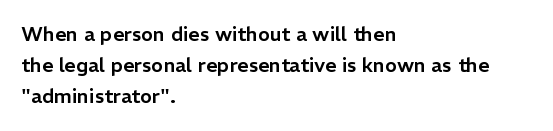
{"italic": "no", "underline": "no", "align": "left", "line_spacing": "normal", "line_spacing_ratio": 1.56, "letter_spacing": "normal", "letter_spacing_em": 0.0, "glyph_px": 20}
